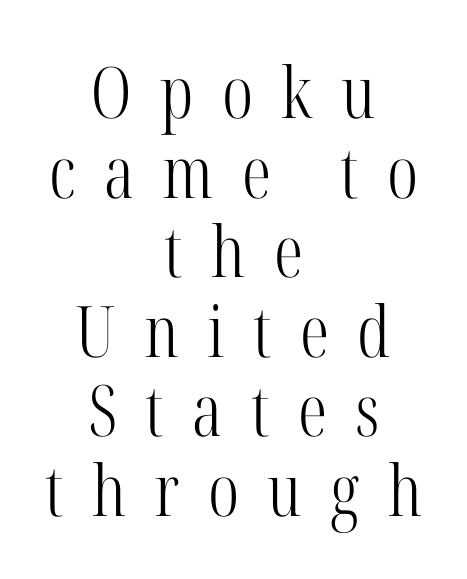
Rule under the text: the space is simply empty. Line starts and ends both wander, symmetrically. Interline gaps are noticeably narrow in this sample. You can tell it's not italic because the verticals are truly vertical. Look at the bottom of the vertical strokes: they flare into serifs here.
